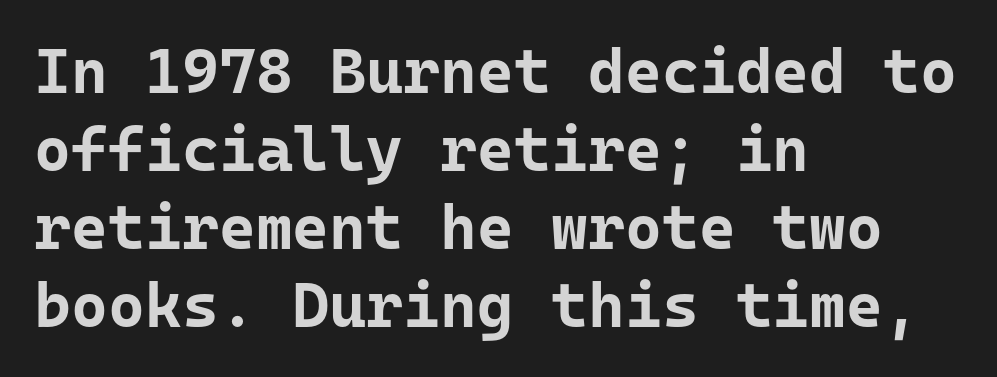
{"serif": "no", "italic": "no", "bold": "yes", "weight": "bold", "width": "normal", "stroke_contrast": "low", "x_height": "medium", "monospaced": "yes", "underline": "no", "align": "left", "line_spacing_ratio": 1.24, "letter_spacing": "normal", "letter_spacing_em": 0.0, "glyph_px": 63}
